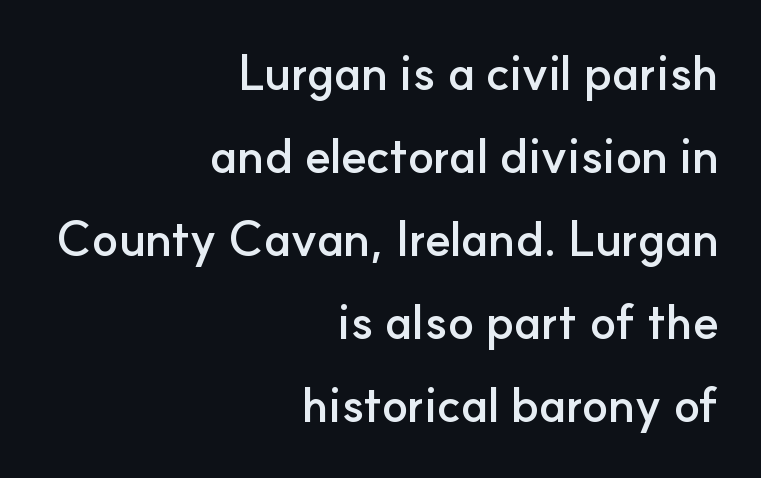
No word sits above an underline. I'd describe the lettering as bold — thick and assertive. What stands out about the letter spacing? Nothing — it is the standard amount. The letters advance in unequal steps, a hallmark of proportional type. Horizontal alignment here is rightward, an uncommon choice for prose. Unlike italic type, these characters show no tilt at all.
